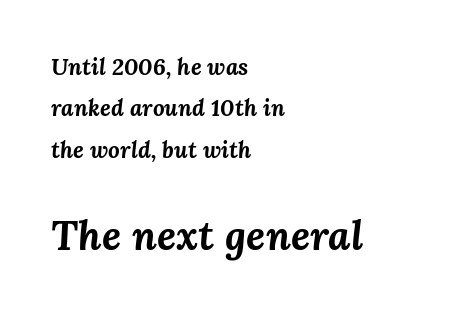
The image shows 41 px bold type, italic (leaning right); set left-aligned, line spacing 1.8x, normal letter spacing, not underlined; the second (bottom) block is 1.78x larger; medium stroke contrast and a medium x-height.
